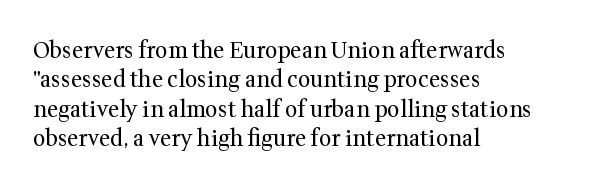
The image shows 22 px text type, upright; set left-aligned, normal line spacing (1.33x), normal letter spacing, not underlined.
